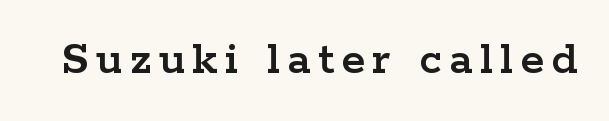
Q: Is the text italic (slanted)? A: No, it is upright.
Q: Is the typeface a serif or a sans-serif typeface? A: Serif.
Q: Is the text underlined? A: No.
Q: Width (condensed, normal, or wide)? A: Wide.
Q: Stroke contrast? A: Low.
Q: x-height? A: Medium.
Q: Monospaced? A: No.
